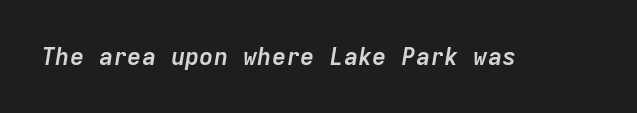
Does the weight exceed regular? Yes, all the way to bold. The text carries the slant typical of an italic or oblique font. This rendering leaves character spacing at its baseline value. Descender tails drop into unmarked territory.
